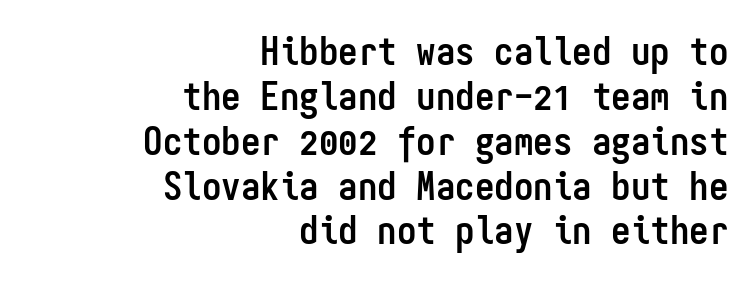
Q: Is the text bold? A: Yes.
Q: Is the text italic (slanted)? A: No, it is upright.
Q: Is the typeface a serif or a sans-serif typeface? A: Sans-serif.
Q: Is the text underlined? A: No.
Q: How is the paragraph aligned? A: Right-aligned.
Q: Is the spacing between letters normal or unusually wide? A: Normal.
Q: Is the spacing between lines tight, normal or loose? A: Tight.
Q: Width (condensed, normal, or wide)? A: Condensed.
Q: Stroke contrast? A: Low.
Q: x-height? A: Medium.
Q: Monospaced? A: Yes.
